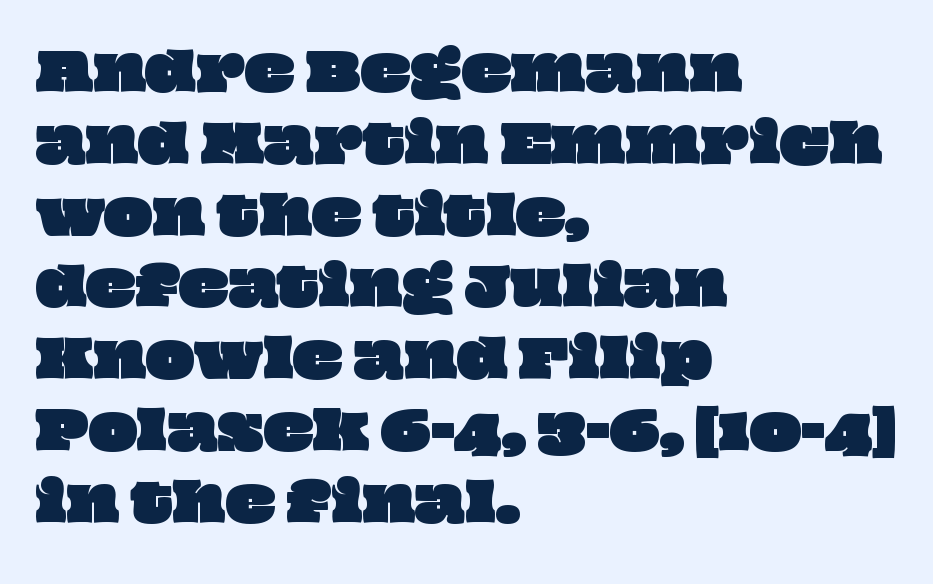
The image shows 52 px wide type; set left-aligned, normal line spacing (1.38x), normal letter spacing, not underlined; low stroke contrast and a large x-height.
